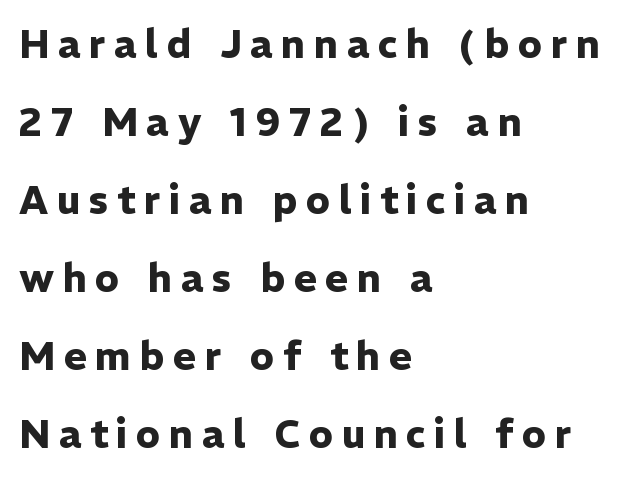
The image shows 39 px heavy sans-serif type, upright; set left-aligned, loose line spacing (2.0x), unusually wide letter spacing (+0.22 em), not underlined; low stroke contrast and a medium x-height.
